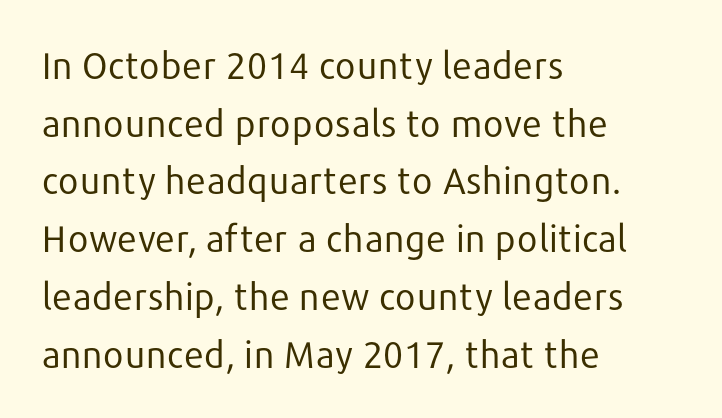
The image shows 37 px regular-weight sans-serif type, upright; set left-aligned, normal line spacing (1.56x), normal letter spacing, not underlined; low stroke contrast and a medium x-height.
